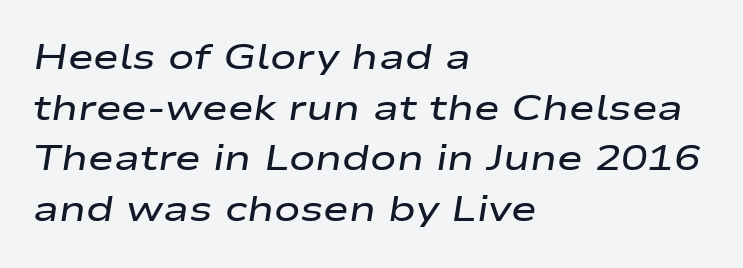
{"italic": "yes", "lean": "right", "slant_degrees": 9, "bold": "semi", "weight": "semibold", "width": "wide", "stroke_contrast": "low", "x_height": "medium", "monospaced": "no", "underline": "no", "align": "left", "line_spacing": "normal", "line_spacing_ratio": 1.45, "letter_spacing": "normal", "letter_spacing_em": 0.0, "glyph_px": 35}
